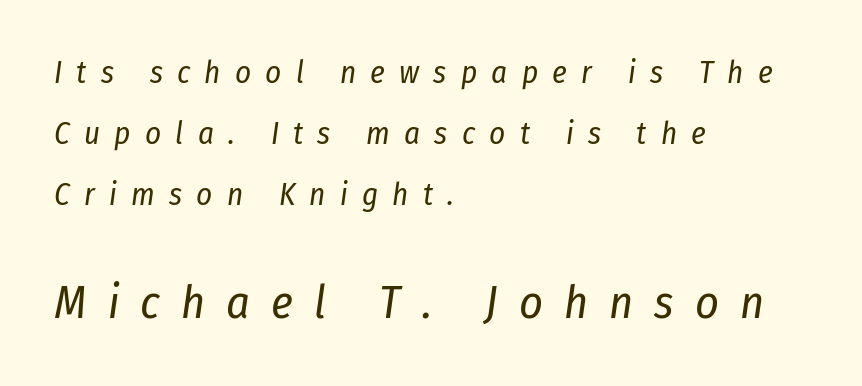
Q: Is the text bold? A: No.
Q: Is the text italic (slanted)? A: Yes, it leans right by about 8 degrees.
Q: Is the text underlined? A: No.
Q: How is the paragraph aligned? A: Left-aligned.
Q: Is the spacing between letters normal or unusually wide? A: Unusually wide.
Q: Is the spacing between lines tight, normal or loose? A: Loose.
Q: Which block of text is set in a larger size, the first (top) or the second (bottom)? A: The second (bottom) one.
Q: Width (condensed, normal, or wide)? A: Condensed.
Q: Stroke contrast? A: Low.
Q: x-height? A: Medium.
Q: Monospaced? A: No.
